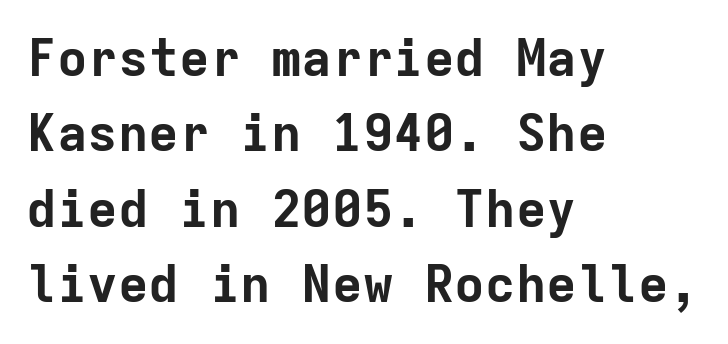
{"serif": "no", "italic": "no", "bold": "yes", "weight": "bold", "width": "normal", "stroke_contrast": "low", "x_height": "medium", "monospaced": "yes", "underline": "no", "align": "left", "line_spacing": "normal", "line_spacing_ratio": 1.48, "letter_spacing": "normal", "letter_spacing_em": 0.0, "glyph_px": 51}
